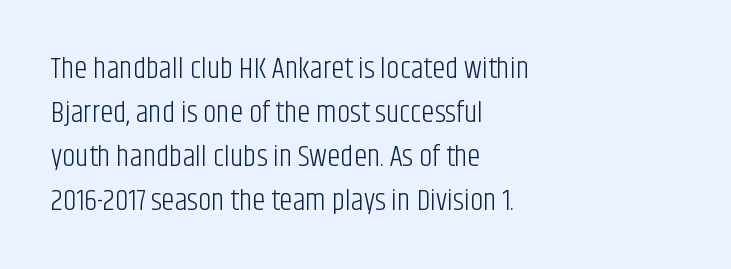
The characters are drawn with everyday or finer stroke widths. Visually the block forms a straight wall on the left and a jagged coastline on the right. Character widths vary here, with narrow letters taking less room than wide ones. Students, observe: this is what conventionally led text looks like. It's the straight-up-and-down kind of type.
